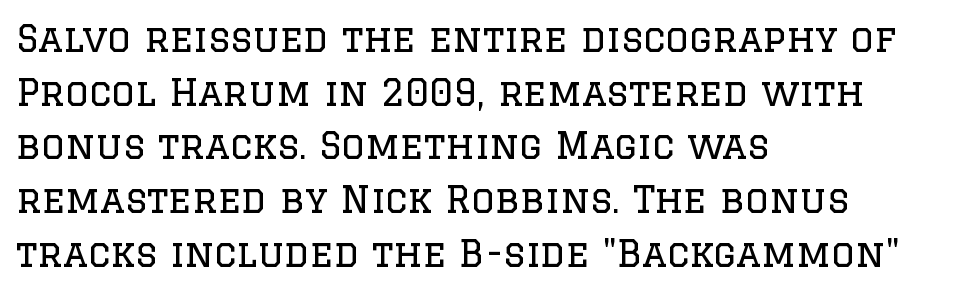
No heavy texture on the line: the type isn't bold. Nope, not italic — everything's standing straight. Compared with typical paragraphs, the rows here are spaced about the same. The compositor pushed each line to the left boundary.
